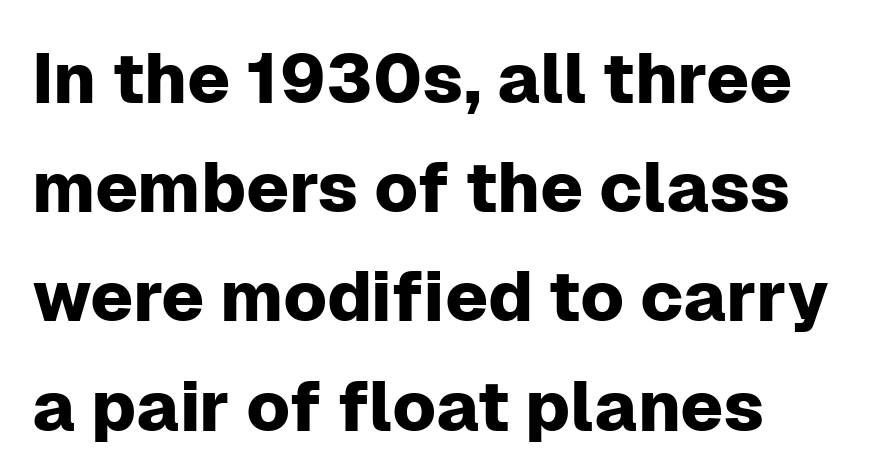
The type is set solid horizontally, with unmodified tracking. If you measured baseline to baseline, you'd find a middling distance. These lines stack with their left ends in a neat column. The face used here is a sans, in the tradition of grotesques and geometrics. Proportional: the letters do not fall into vertical columns. Posture: straight, roman, zero tilt.
